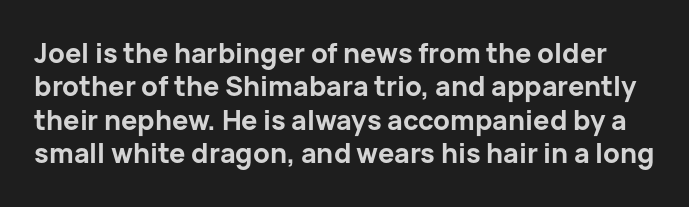
The image shows 27 px bold type, upright; set line spacing 1.24x, normal letter spacing, not underlined.
